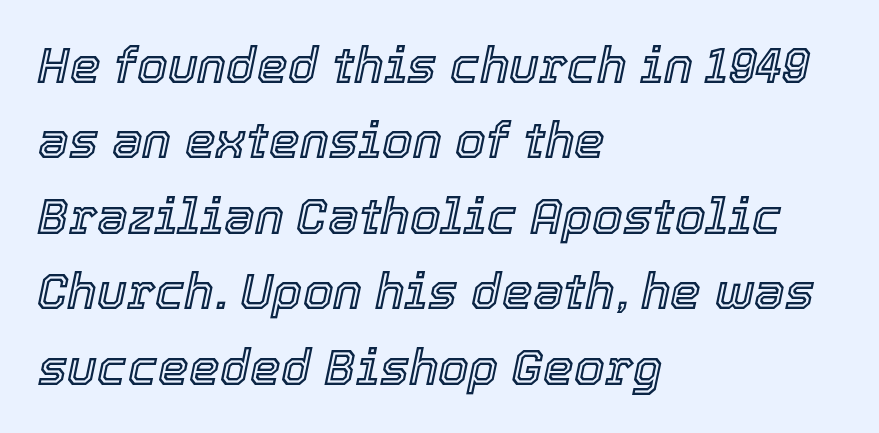
{"italic": "yes", "lean": "right", "slant_degrees": 12, "width": "normal", "x_height": "medium", "monospaced": "no", "underline": "no", "align": "left", "line_spacing": "normal", "line_spacing_ratio": 1.54, "letter_spacing": "normal", "letter_spacing_em": 0.0, "glyph_px": 49}
